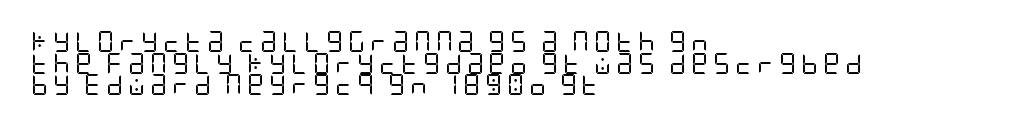
{"italic": "no", "bold": "no", "underline": "no", "align": "left", "line_spacing": "tight", "line_spacing_ratio": 1.03, "letter_spacing": "wide", "letter_spacing_em": 0.23, "glyph_px": 21}
